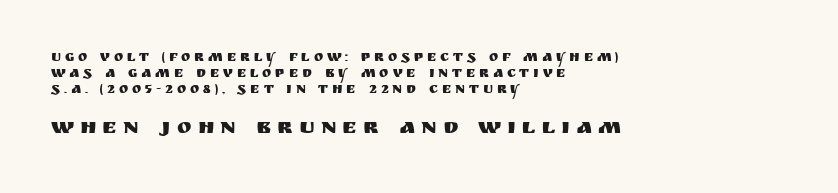
The image shows 22 px text type, upright; set left-aligned, tight line spacing (1.15x), unusually wide letter spacing (+0.28 em), not underlined; the second (bottom) block is 1.57x larger.
